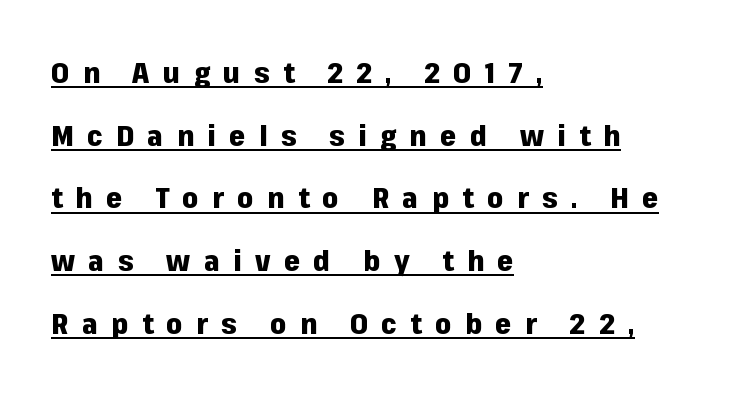
Is the block centered? No — it sits flush against the left margin. The lettering holds an erect, upright posture throughout. I'd call this a sans setting — the letters go barefoot. Interline gaps are noticeably wide in this sample.
